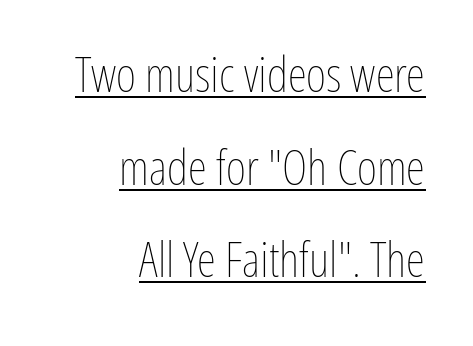
The lettering holds an erect, upright posture throughout. No heavy texture on the line: the type isn't bold. Here the designer chose a conventional face with non-uniform glyph widths. The glyphs are accompanied by a horizontal stroke just below them. The rendering keeps characters at their native spacing.
